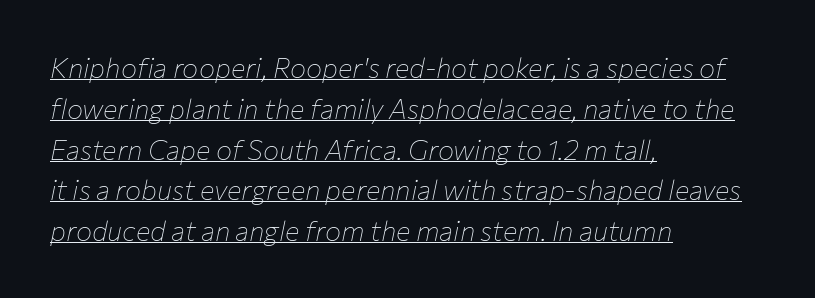
{"italic": "yes", "lean": "right", "slant_degrees": 12, "bold": "no", "underline": "yes", "align": "left", "line_spacing": "normal", "line_spacing_ratio": 1.51, "letter_spacing": "normal", "letter_spacing_em": 0.0, "glyph_px": 27}
